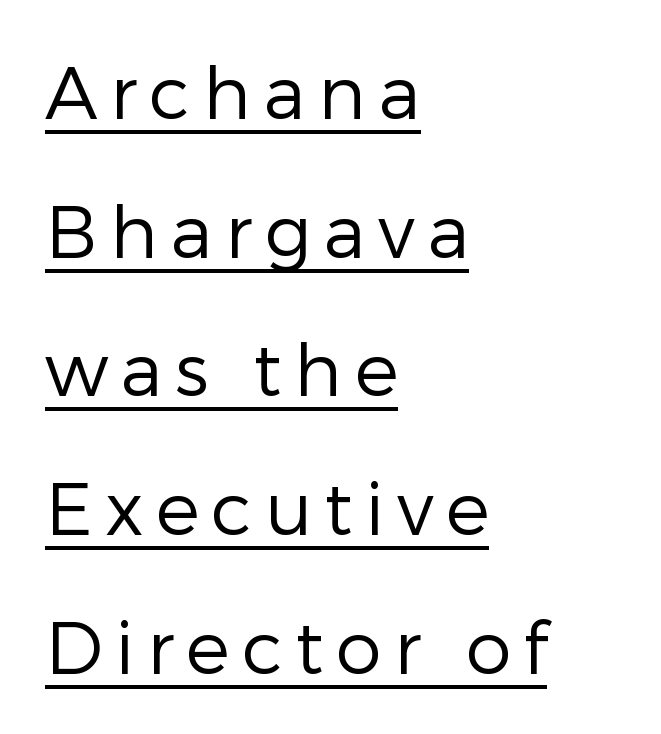
Weight class: somewhere from thin through regular. Horizontally, the lines are justified to the leading edge only. Interline gaps are noticeably wide in this sample. This is the regular roman posture of the typeface. Beneath each row of characters lies a ruled line. This sample uses a sans-serif face.
